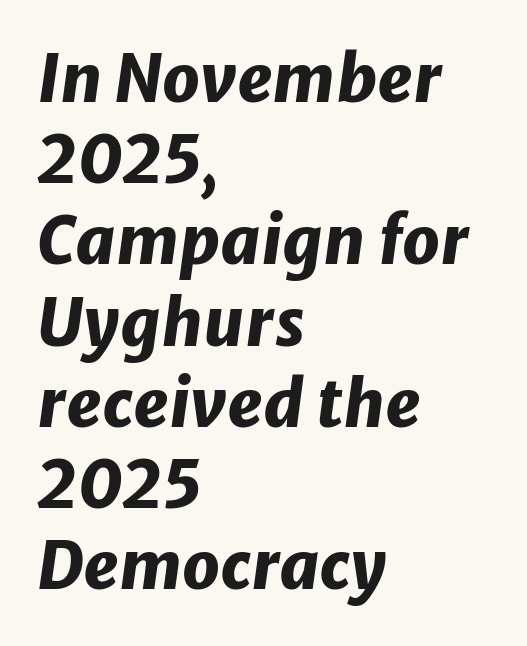
{"italic": "yes", "lean": "right", "slant_degrees": 8, "bold": "yes", "weight": "heavy", "width": "normal", "stroke_contrast": "low", "x_height": "medium", "monospaced": "no", "underline": "no", "align": "left", "line_spacing_ratio": 1.23, "letter_spacing": "normal", "letter_spacing_em": 0.0, "glyph_px": 66}
